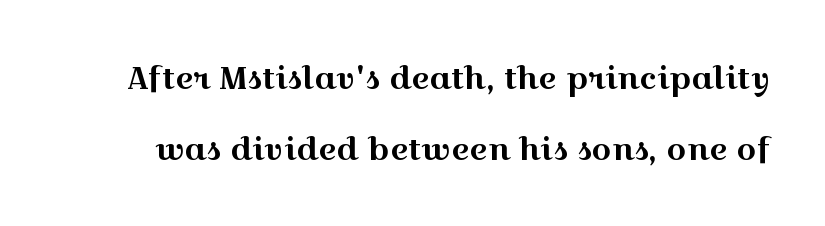
{"serif": "yes", "italic": "no", "width": "wide", "x_height": "medium", "monospaced": "no", "underline": "no", "line_spacing": "loose", "line_spacing_ratio": 2.28, "letter_spacing": "normal", "letter_spacing_em": 0.0, "glyph_px": 31}
